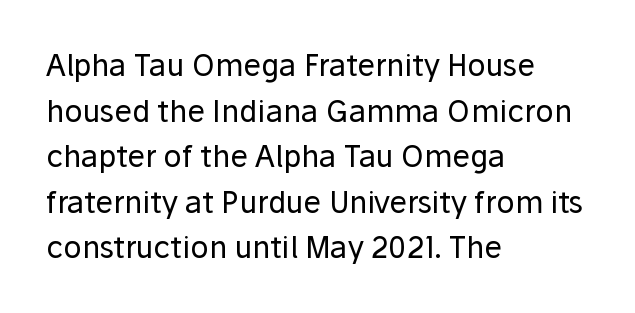
Q: Is the text bold? A: No.
Q: Is the text italic (slanted)? A: No, it is upright.
Q: Is the typeface a serif or a sans-serif typeface? A: Sans-serif.
Q: Is the text underlined? A: No.
Q: How is the paragraph aligned? A: Left-aligned.
Q: Is the spacing between letters normal or unusually wide? A: Normal.
Q: Is the spacing between lines tight, normal or loose? A: Normal.
Q: Width (condensed, normal, or wide)? A: Normal.
Q: Stroke contrast? A: Low.
Q: x-height? A: Medium.
Q: Monospaced? A: No.
